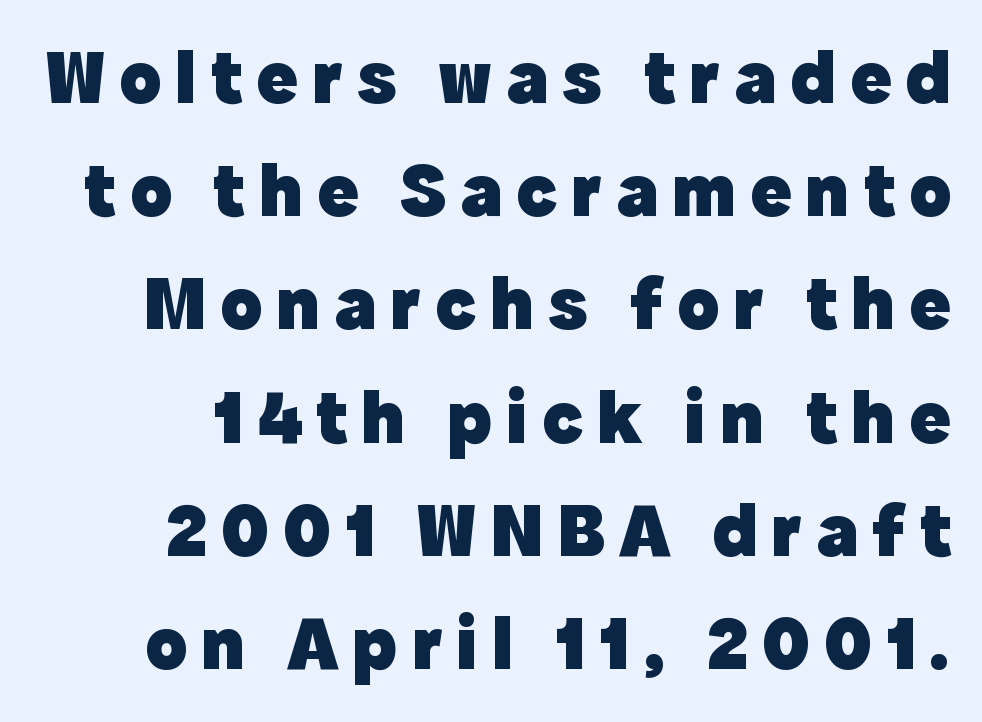
Q: Is the text bold? A: Yes.
Q: Is the text italic (slanted)? A: No, it is upright.
Q: Is the typeface a serif or a sans-serif typeface? A: Sans-serif.
Q: Is the text underlined? A: No.
Q: Is the spacing between lines tight, normal or loose? A: Normal.
Q: Width (condensed, normal, or wide)? A: Normal.
Q: x-height? A: Medium.
Q: Monospaced? A: No.
